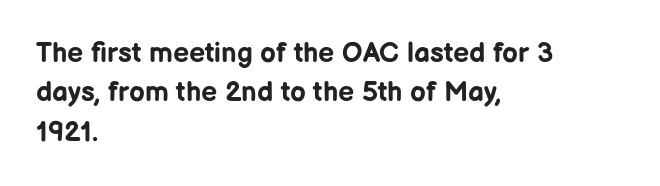
Q: Is the text bold? A: Yes.
Q: Is the text italic (slanted)? A: No, it is upright.
Q: Is the typeface a serif or a sans-serif typeface? A: Sans-serif.
Q: Is the text underlined? A: No.
Q: How is the paragraph aligned? A: Left-aligned.
Q: Is the spacing between letters normal or unusually wide? A: Normal.
Q: Is the spacing between lines tight, normal or loose? A: Normal.
Q: Width (condensed, normal, or wide)? A: Normal.
Q: Stroke contrast? A: Low.
Q: x-height? A: Medium.
Q: Monospaced? A: No.
